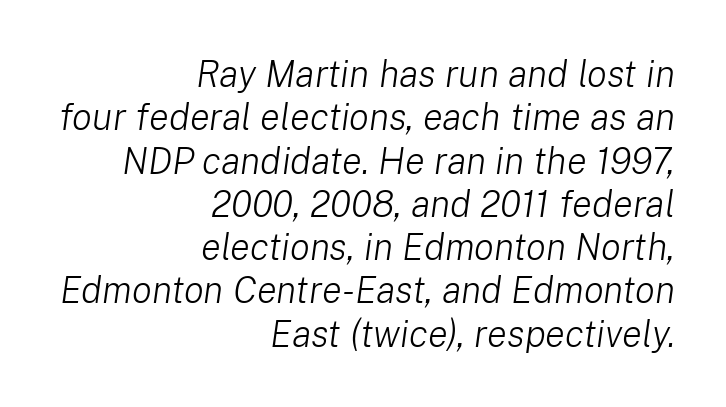
Q: Is the text bold? A: No.
Q: Is the text italic (slanted)? A: Yes, it leans right by about 8 degrees.
Q: Is the text underlined? A: No.
Q: How is the paragraph aligned? A: Right-aligned.
Q: Is the spacing between letters normal or unusually wide? A: Normal.
Q: Width (condensed, normal, or wide)? A: Normal.
Q: Stroke contrast? A: Low.
Q: x-height? A: Medium.
Q: Monospaced? A: No.
